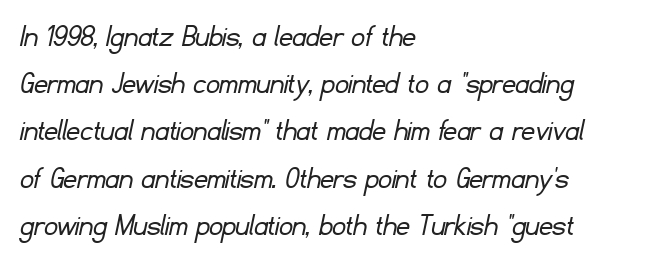
This is sans-serif lettering, the kind often seen on screens and signage. The face used here is rendered with its standard letterfit. Proportional: the letters do not fall into vertical columns. Descender tails drop into unmarked territory. The rendering uses a moderate line-height, typical for paragraphs. The typeface has the unassuming heft of standard copy or less.
